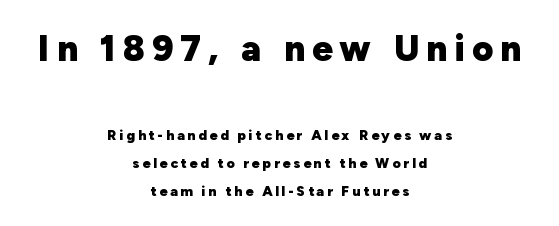
The image shows 36 px heavy sans-serif type, upright; set centered, loose line spacing (1.98x), unusually wide letter spacing (+0.2 em), not underlined; the first (top) block is 2.57x larger; low stroke contrast and a medium x-height.
